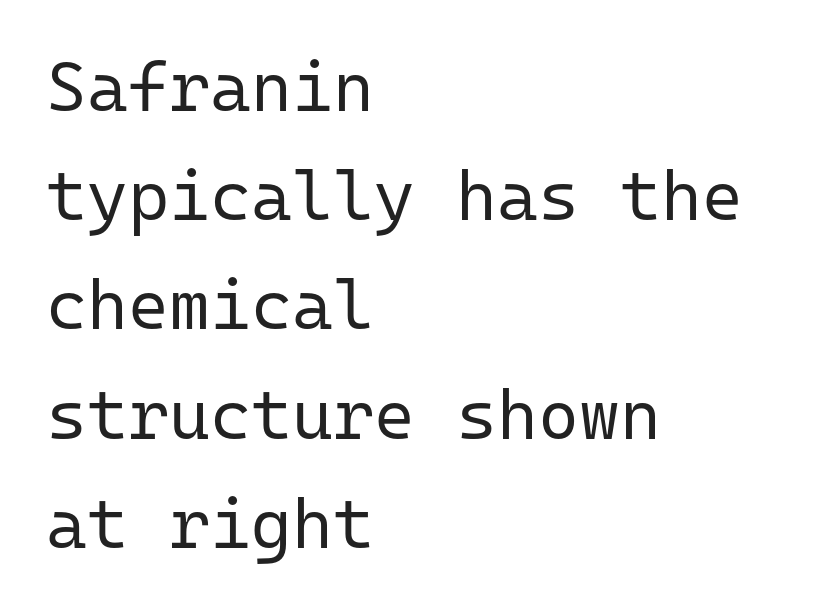
Each word holds together tightly as a unit, with standard inter-letter gaps. Check under the words: just untouched page. No italicization has been applied; the sample stays upright. Vertically, the passage feels balanced, rows spaced as you'd expect.
